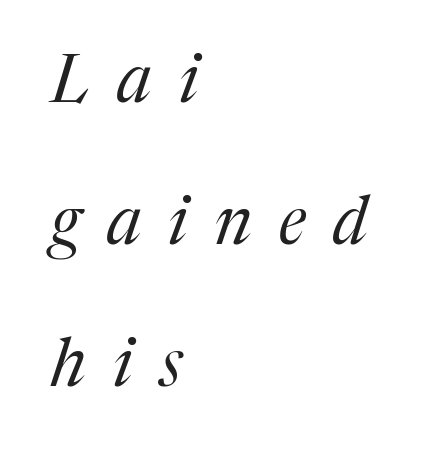
These lines are set flush left with a ragged right edge. Italic? Definitely — the glyphs are oblique. The rendering uses natural spacing where letterforms have individual widths. Note: serifs present on the glyphs. This is not heavy type; no bold has been used.
